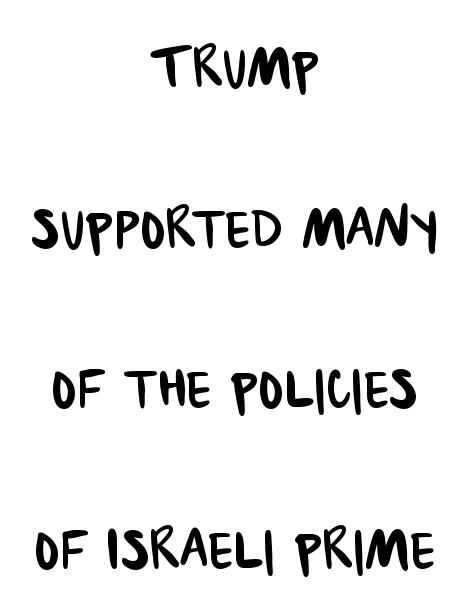
{"serif": "no", "width": "condensed", "stroke_contrast": "low", "x_height": "large", "monospaced": "no", "underline": "no", "align": "center", "line_spacing": "loose", "line_spacing_ratio": 2.17, "letter_spacing": "normal", "letter_spacing_em": 0.0, "glyph_px": 74}
